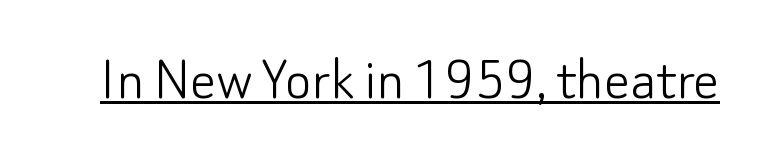
Compared with typical body copy, the letter spacing here is the same. Is there an underline? Yes — a line sits under the letters. A typesetter would label this face a sans. In terms of posture, this sample is upright.
